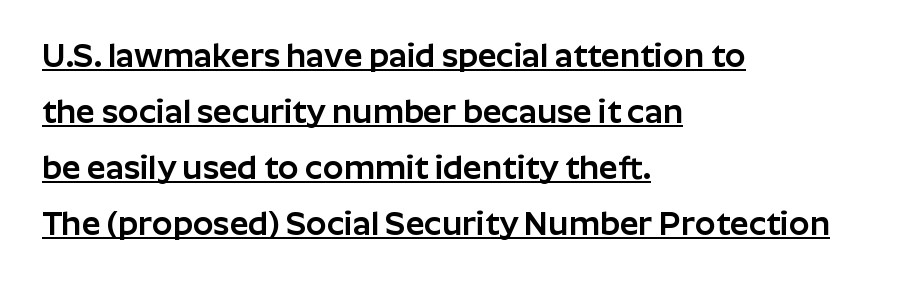
{"serif": "no", "italic": "no", "width": "normal", "stroke_contrast": "low", "x_height": "medium", "monospaced": "no", "underline": "yes", "align": "left", "line_spacing": "normal", "line_spacing_ratio": 1.7, "letter_spacing": "normal", "letter_spacing_em": 0.0, "glyph_px": 33}
